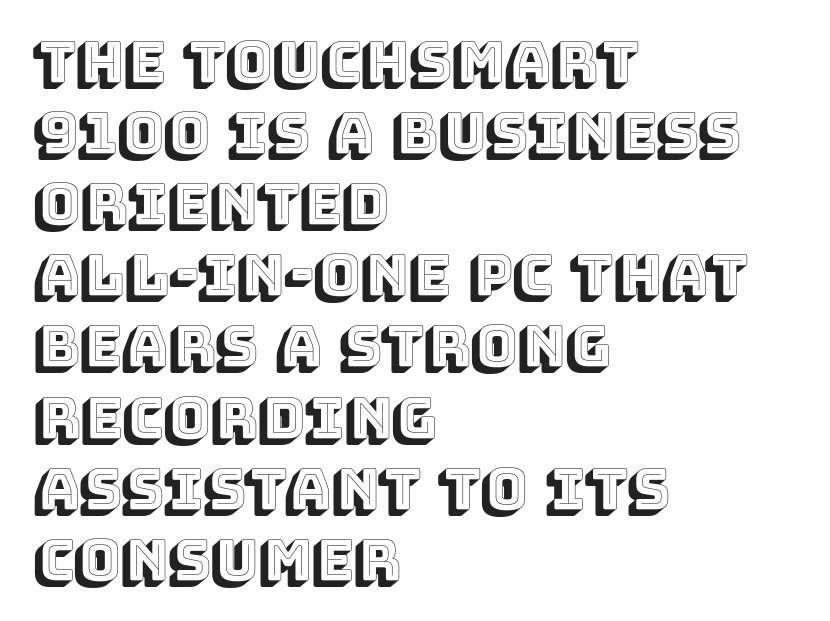
Each letter keeps its own natural width here, so spacing adapts to shape. Anything drawn beneath the words? Only blank space. These lines were composed using upright roman letters. Vertically, the passage feels balanced, rows spaced as you'd expect. All the whitespace from short lines collects on the right. The type is set solid horizontally, with unmodified tracking.
